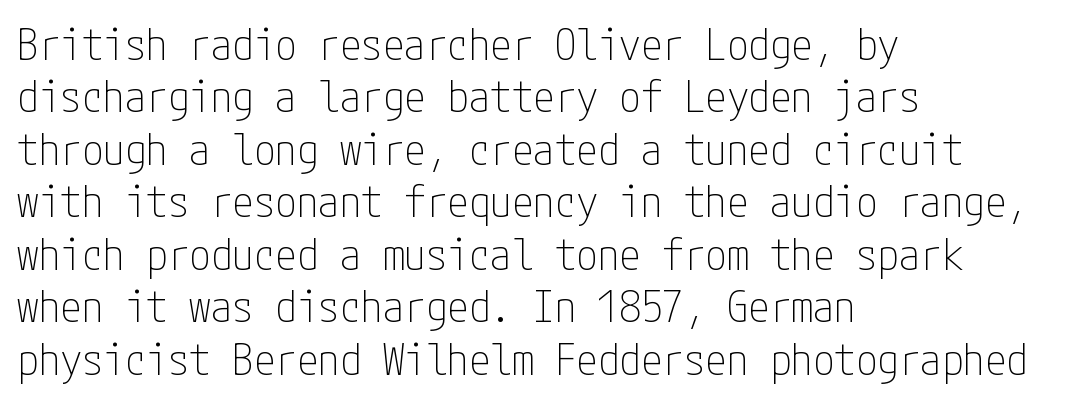
The image shows 43 px thin, condensed sans-serif type, upright; set left-aligned, line spacing 1.22x, normal letter spacing, not underlined; low stroke contrast and a medium x-height.
